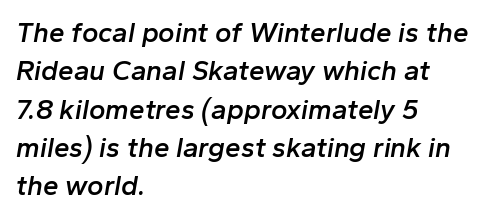
The image shows 28 px semibold type, italic (leaning right); set left-aligned, normal line spacing (1.37x), normal letter spacing, not underlined; low stroke contrast and a medium x-height.
